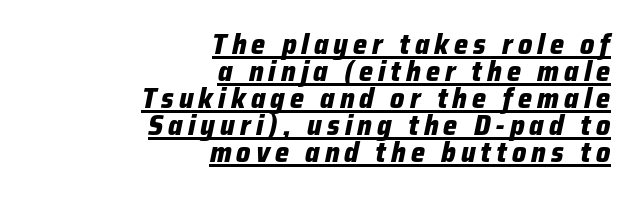
The image shows 28 px heavy type, italic (leaning right); set right-aligned, tight line spacing (0.96x), underlined; low stroke contrast and a medium x-height.
